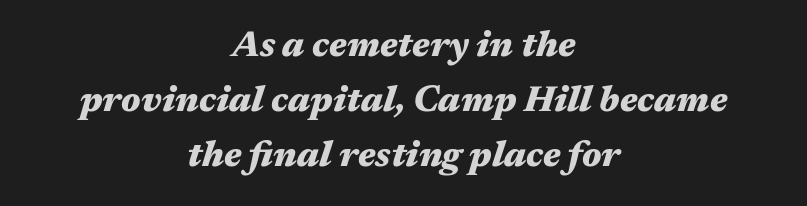
The face used here has the dense, thick strokes of a bold. Glyph-to-glyph distance matches everyday printed text. The string is rendered with underlining switched off. The paragraph shown floats in the horizontal middle. The glyphs look as if they've been sheared to an angle. Character widths vary here, with narrow letters taking less room than wide ones.
